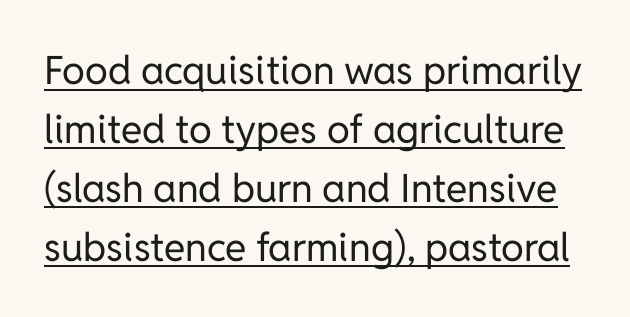
Q: Is the text bold? A: No.
Q: Is the text italic (slanted)? A: No, it is upright.
Q: Is the typeface a serif or a sans-serif typeface? A: Sans-serif.
Q: Is the text underlined? A: Yes.
Q: Is the spacing between letters normal or unusually wide? A: Normal.
Q: Is the spacing between lines tight, normal or loose? A: Normal.
Q: Width (condensed, normal, or wide)? A: Normal.
Q: Stroke contrast? A: Low.
Q: x-height? A: Medium.
Q: Monospaced? A: No.
